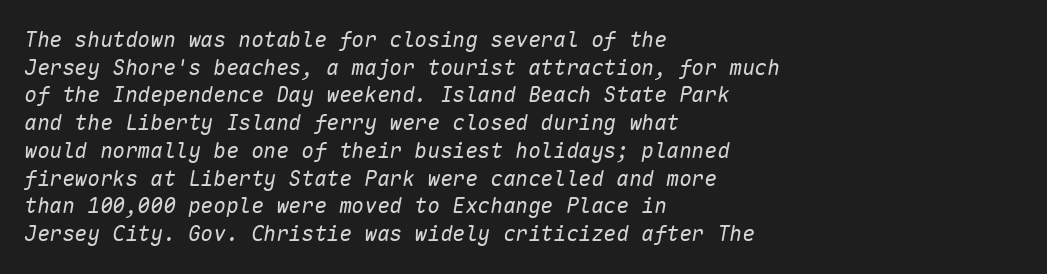
{"italic": "yes", "lean": "right", "slant_degrees": 10, "bold": "no", "underline": "no", "align": "left", "line_spacing": "normal", "line_spacing_ratio": 1.32, "letter_spacing": "normal", "letter_spacing_em": 0.0, "glyph_px": 21}
